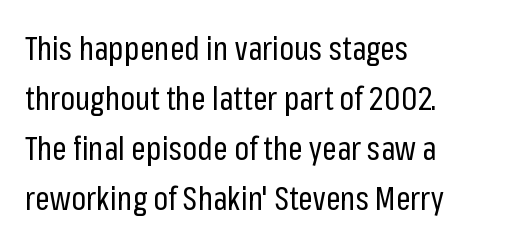
Type without underlining. The letters sit at their default tracking, neither squeezed nor spread. Each line starts at the same left margin while the right side varies. Letters have the restrained weight of plain body copy at most. A typesetter would call this proportional, since set widths differ per character. Each letter's strokes conclude bluntly, with no projecting serifs.
